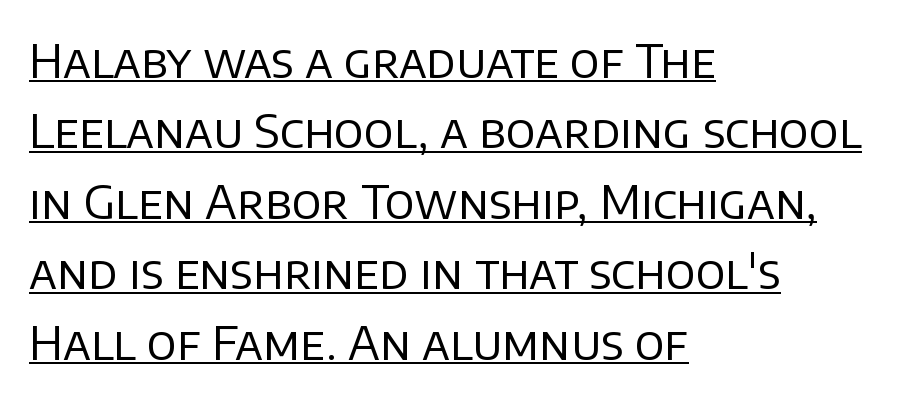
Q: Is the text bold? A: No.
Q: Is the text italic (slanted)? A: No, it is upright.
Q: Is the typeface a serif or a sans-serif typeface? A: Sans-serif.
Q: Is the text underlined? A: Yes.
Q: How is the paragraph aligned? A: Left-aligned.
Q: Is the spacing between letters normal or unusually wide? A: Normal.
Q: Is the spacing between lines tight, normal or loose? A: Normal.
Q: Width (condensed, normal, or wide)? A: Normal.
Q: Stroke contrast? A: Low.
Q: x-height? A: Large.
Q: Monospaced? A: No.
